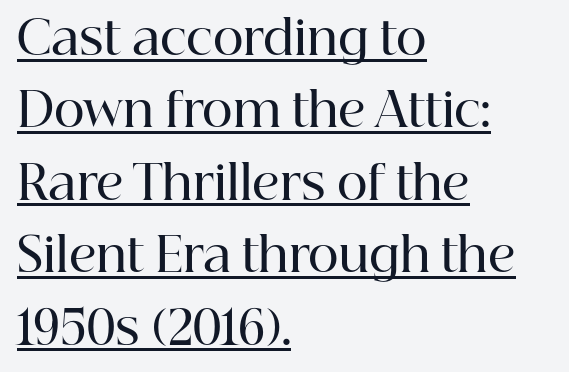
{"serif": "yes", "italic": "no", "bold": "semi", "weight": "semibold", "width": "normal", "stroke_contrast": "high", "x_height": "medium", "monospaced": "no", "underline": "yes", "align": "left", "line_spacing": "normal", "line_spacing_ratio": 1.54, "letter_spacing": "normal", "letter_spacing_em": 0.0, "glyph_px": 47}
